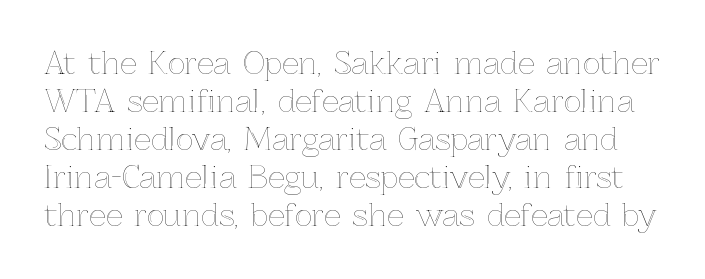
These lines sit exactly where default settings would place them. Honestly, there is no underline to notice here at all. Spacing verdict: proportional, widths tailored to each character. A typesetter would mark this as roman, not italic. Observe the ordinary spacing: letters are neighbours, not strangers.
